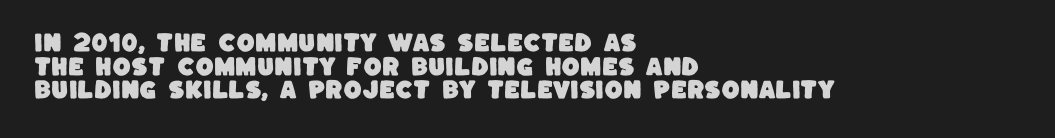
Underlining? Definitely not there. Here the glyphs are tracked normally, forming tight word shapes. This sample is left-justified, so line endings fall wherever the words run out. Cramped leading.
